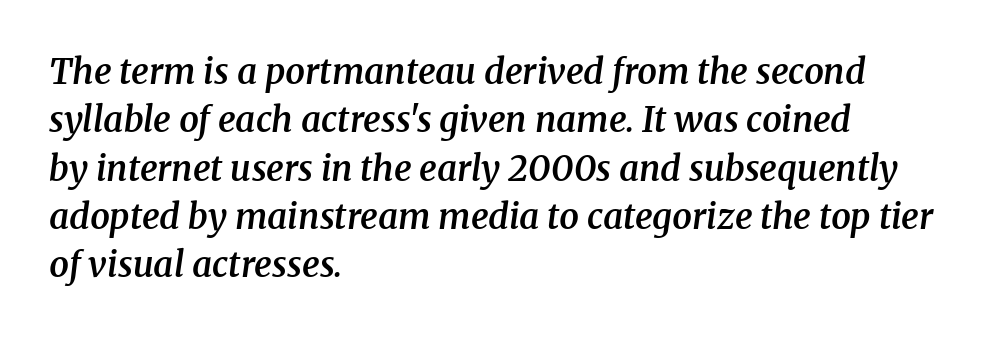
The image shows 35 px semibold serif type, italic (leaning right); set left-aligned, normal line spacing (1.38x), normal letter spacing, not underlined; medium stroke contrast and a medium x-height.
